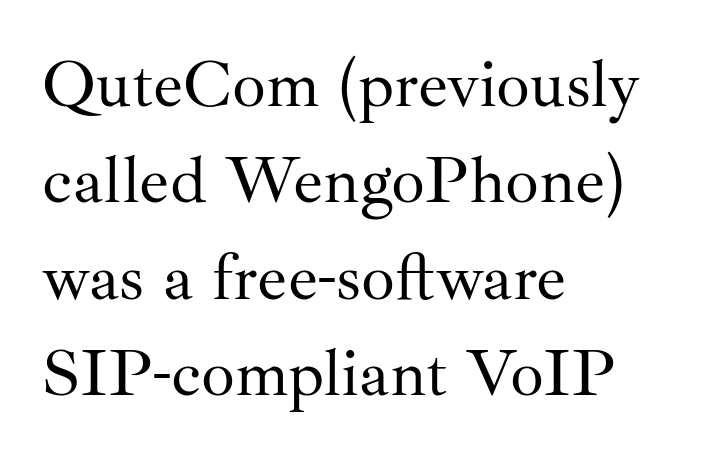
Q: Is the text bold? A: No.
Q: Is the text italic (slanted)? A: No, it is upright.
Q: Is the typeface a serif or a sans-serif typeface? A: Serif.
Q: Is the text underlined? A: No.
Q: How is the paragraph aligned? A: Left-aligned.
Q: Is the spacing between letters normal or unusually wide? A: Normal.
Q: Is the spacing between lines tight, normal or loose? A: Normal.
Q: Width (condensed, normal, or wide)? A: Normal.
Q: Stroke contrast? A: Medium.
Q: x-height? A: Small.
Q: Monospaced? A: No.
